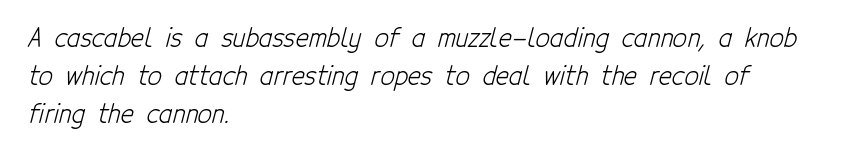
Every row of glyphs begins at an identical x-position on the left. The designer left line spacing at the default. No extra ink here — the face is not bold. Short note: letters normally spaced. The area under the type is left untouched.
